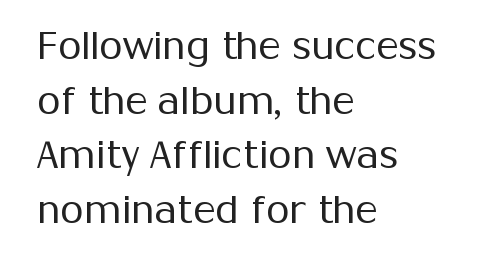
{"serif": "no", "italic": "no", "bold": "no", "weight": "regular", "width": "normal", "stroke_contrast": "medium", "x_height": "medium", "monospaced": "no", "underline": "no", "align": "left", "line_spacing": "normal", "line_spacing_ratio": 1.44, "letter_spacing": "normal", "letter_spacing_em": 0.0, "glyph_px": 38}
